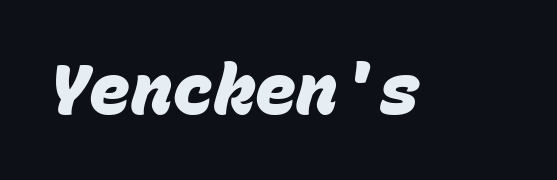
Q: Is the text bold? A: Yes.
Q: Is the typeface a serif or a sans-serif typeface? A: Sans-serif.
Q: Is the text underlined? A: No.
Q: Is the spacing between letters normal or unusually wide? A: Normal.
Q: Width (condensed, normal, or wide)? A: Normal.
Q: Stroke contrast? A: Low.
Q: x-height? A: Large.
Q: Monospaced? A: Yes.
